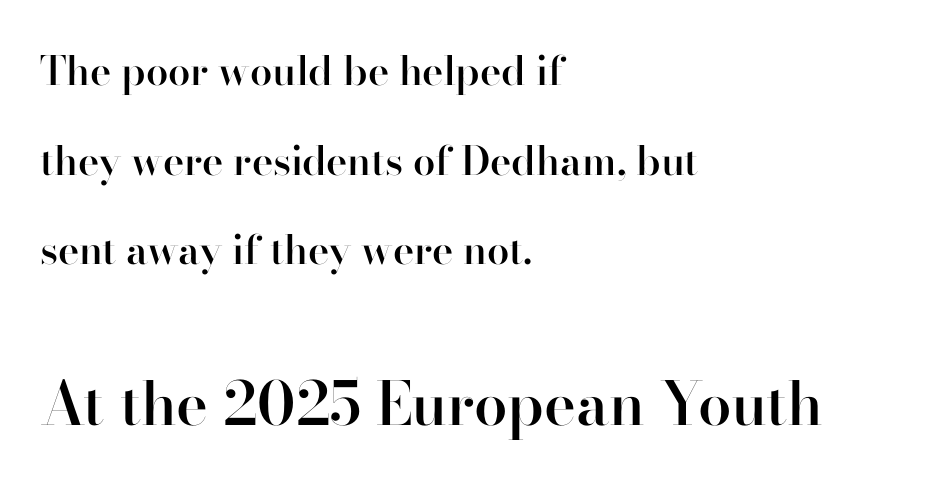
Does the lettering tilt? It doesn't — this is upright. The rendering enlarges the type as you move from the upper chunk to the lower. On the weight axis this lands at semibold, roughly 600. Character widths vary here, with narrow letters taking less room than wide ones. Regarding serifs, this sample has them.
